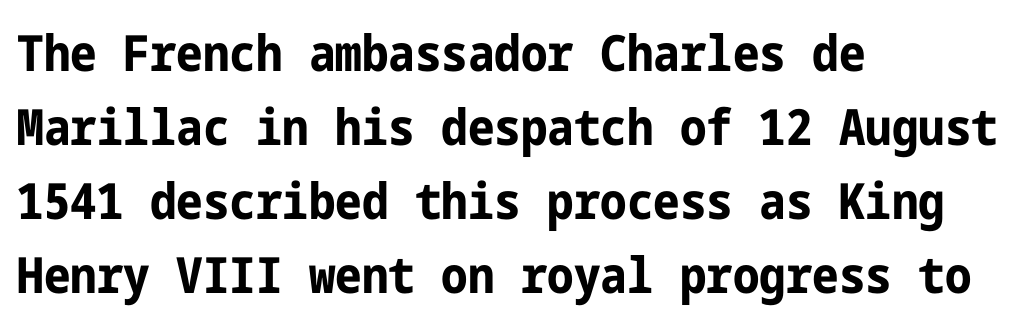
Bold? Absolutely — the strokes are thick and heavy. The text was rendered using a sans face with plain stroke endings. Baseline-to-baseline distance is the conventional proportion of letter height. Caption: multi-line text, flush left, ragged right. Caption: standard tracking, unaltered. Glance below the letters and you will spot only blank space.
